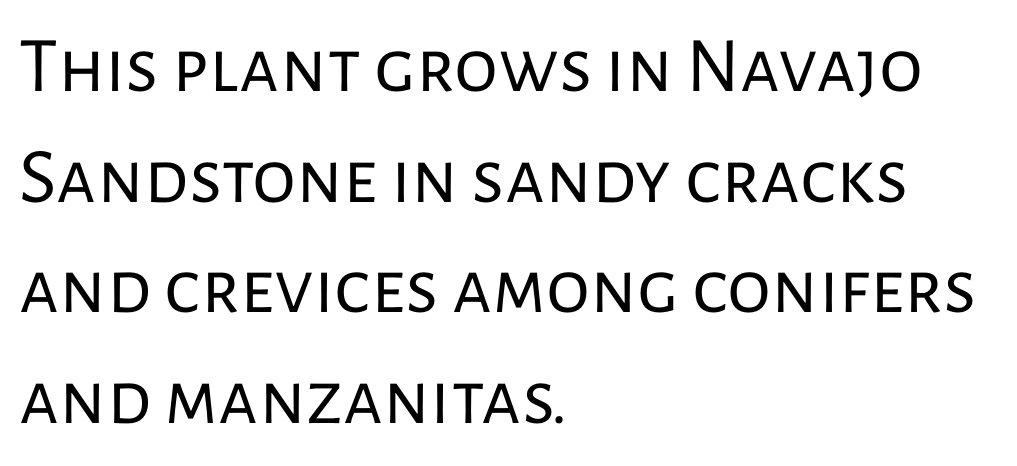
The image shows 79 px regular-weight sans-serif type, upright; set left-aligned, normal line spacing (1.4x), normal letter spacing, not underlined; low stroke contrast and a medium x-height.
